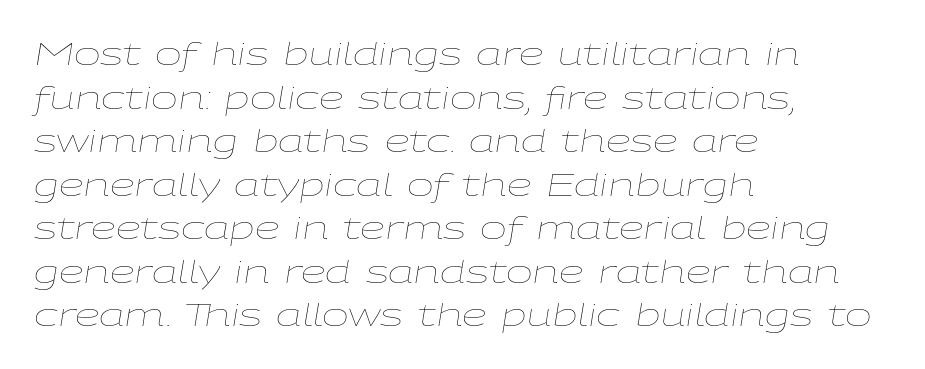
The image shows 32 px thin, wide type, italic (leaning right); set left-aligned, normal line spacing (1.36x), normal letter spacing, not underlined; low stroke contrast and a medium x-height.
